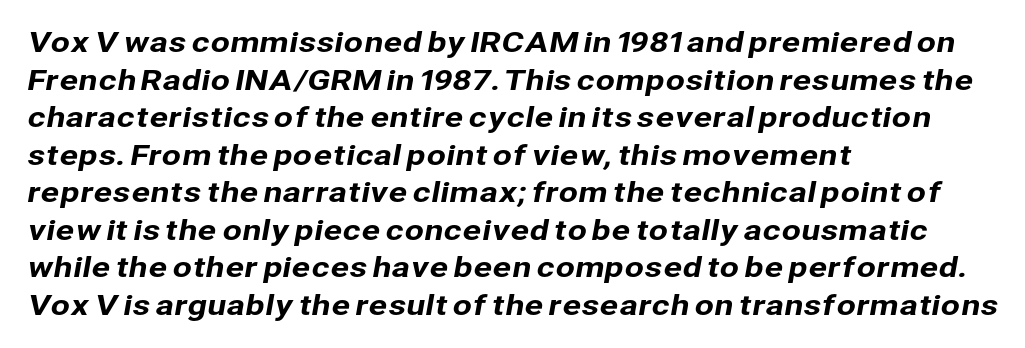
{"serif": "no", "width": "normal", "stroke_contrast": "low", "x_height": "medium", "monospaced": "no", "underline": "no", "align": "left", "line_spacing": "normal", "line_spacing_ratio": 1.34, "letter_spacing": "normal", "letter_spacing_em": 0.0, "glyph_px": 28}
